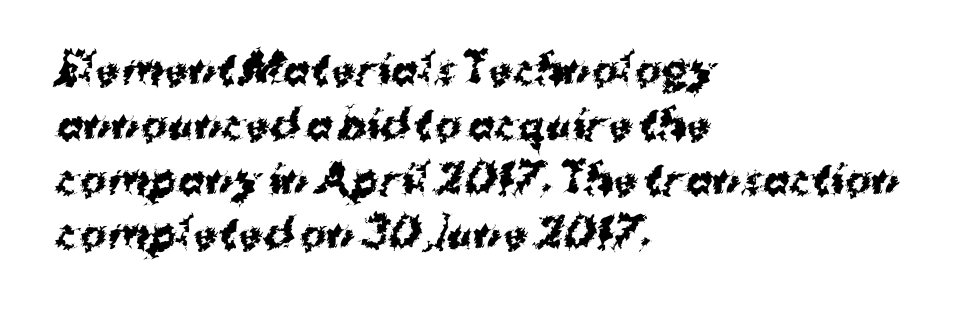
The image shows 40 px bold sans-serif type; set left-aligned, normal line spacing (1.37x), normal letter spacing, not underlined; medium stroke contrast and a medium x-height.
